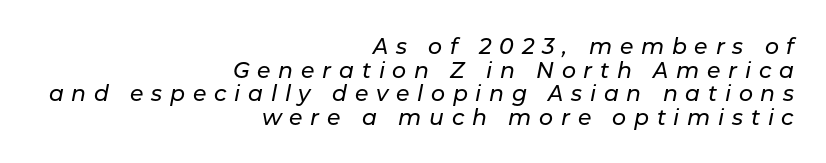
The image shows 22 px text type, italic (leaning right); set right-aligned, tight line spacing (1.07x), unusually wide letter spacing (+0.35 em), not underlined.
